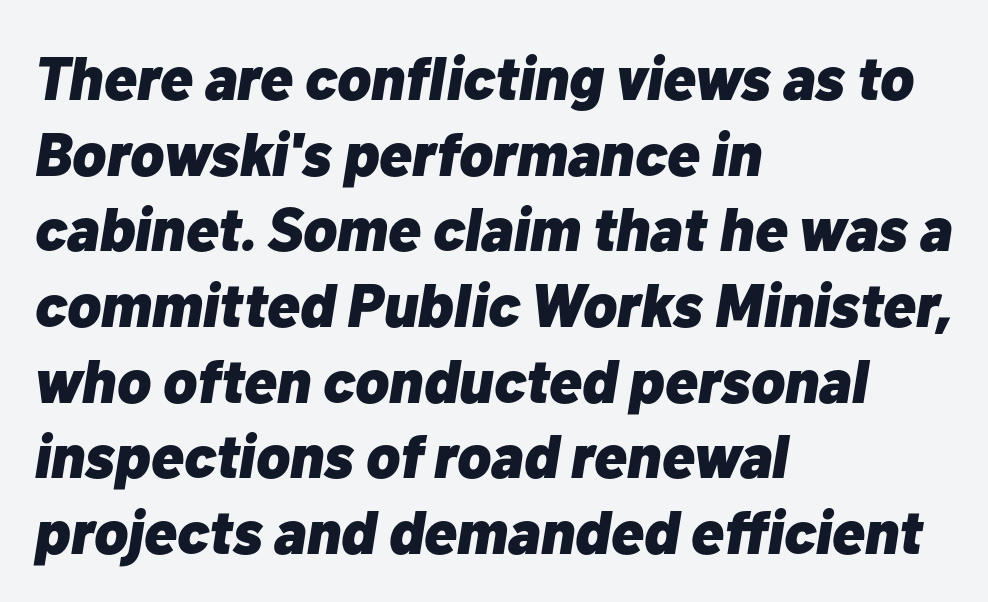
Q: Is the text bold? A: Yes.
Q: Is the text italic (slanted)? A: Yes, it leans right by about 10 degrees.
Q: Is the text underlined? A: No.
Q: How is the paragraph aligned? A: Left-aligned.
Q: Is the spacing between letters normal or unusually wide? A: Normal.
Q: Width (condensed, normal, or wide)? A: Normal.
Q: Stroke contrast? A: Low.
Q: x-height? A: Medium.
Q: Monospaced? A: No.
